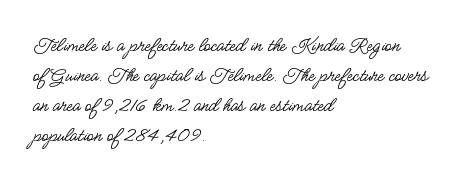
Q: Is the text bold? A: No.
Q: Is the text italic (slanted)? A: Yes.
Q: Is the text underlined? A: No.
Q: How is the paragraph aligned? A: Left-aligned.
Q: Is the spacing between letters normal or unusually wide? A: Normal.
Q: Is the spacing between lines tight, normal or loose? A: Normal.
